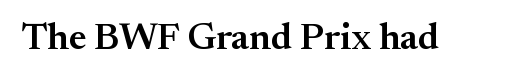
The image shows 38 px semibold serif type, upright; set normal letter spacing, not underlined; medium stroke contrast and a small x-height.
